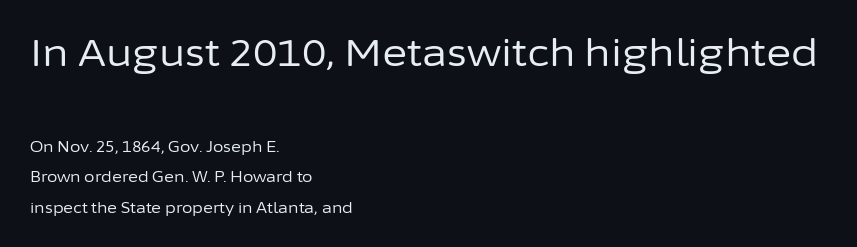
The image shows 38 px regular-weight sans-serif type, upright; set left-aligned, loose line spacing (2.02x), normal letter spacing, not underlined; the first (top) block is 2.53x larger; low stroke contrast and a medium x-height.
